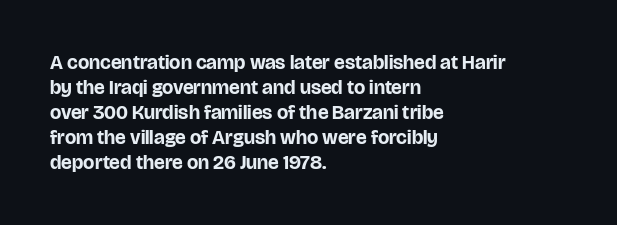
{"italic": "no", "bold": "yes", "underline": "no", "align": "left", "line_spacing": "normal", "line_spacing_ratio": 1.25, "letter_spacing": "normal", "letter_spacing_em": 0.0, "glyph_px": 20}
